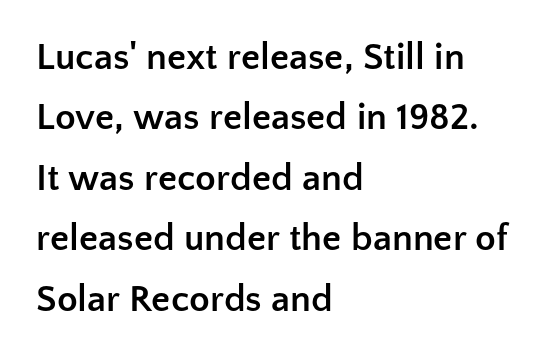
The image shows 38 px semibold sans-serif type, upright; set left-aligned, normal line spacing (1.59x), normal letter spacing, not underlined; low stroke contrast and a medium x-height.
